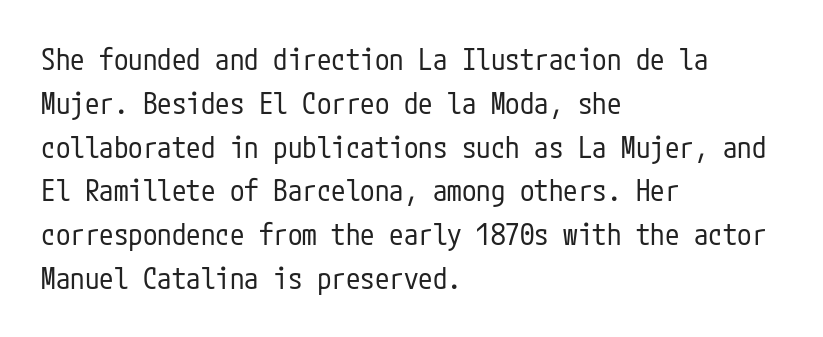
The image shows 29 px regular-weight, condensed sans-serif type, upright; set left-aligned, normal line spacing (1.51x), normal letter spacing, not underlined; low stroke contrast and a medium x-height.
